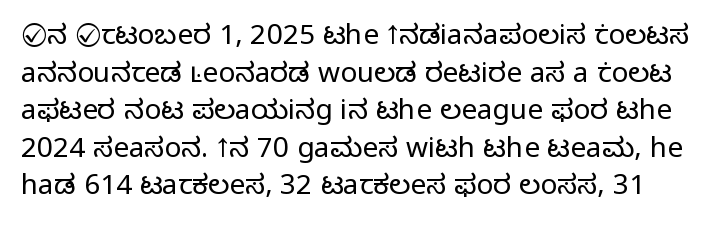
Underlining? Definitely not there. A light-to-regular cut is what we see here. Short note: letters normally spaced. It's the straight-up-and-down kind of type.
